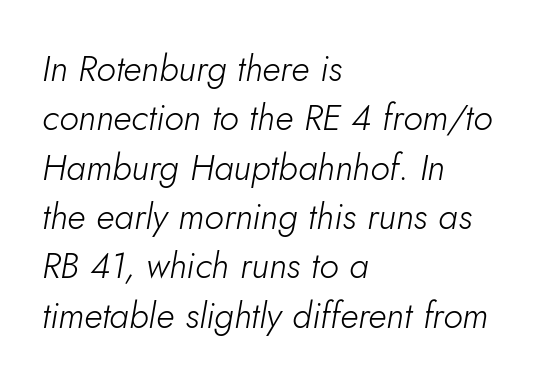
Is the letter spacing exaggerated? No — it looks like the ordinary default. Line starts are locked; line ends wander. No letter is thick-stroked: the sample isn't bold. Tall strokes in this sample are angled rather than plumb. In terms of leading, this rendering sits right in the middle.
